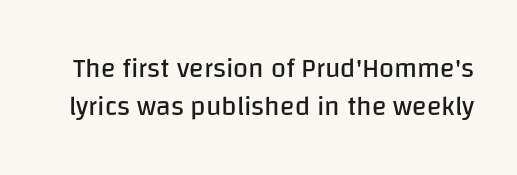
Q: Is the text bold? A: No.
Q: Is the text italic (slanted)? A: No, it is upright.
Q: Is the text underlined? A: No.
Q: Is the spacing between letters normal or unusually wide? A: Normal.
Q: Is the spacing between lines tight, normal or loose? A: Normal.
